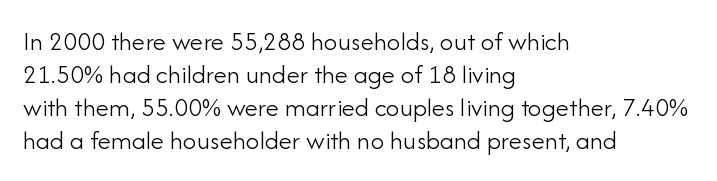
The image shows 27 px text type, upright; set left-aligned, line spacing 1.22x, normal letter spacing, not underlined.
